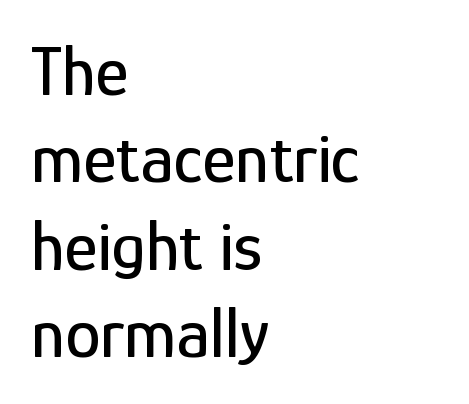
The lettering stays uniformly vertical, giving the passage a roman look. All the whitespace from short lines collects on the right. Nobody drew a line under any word here. Character widths vary here, with narrow letters taking less room than wide ones.
